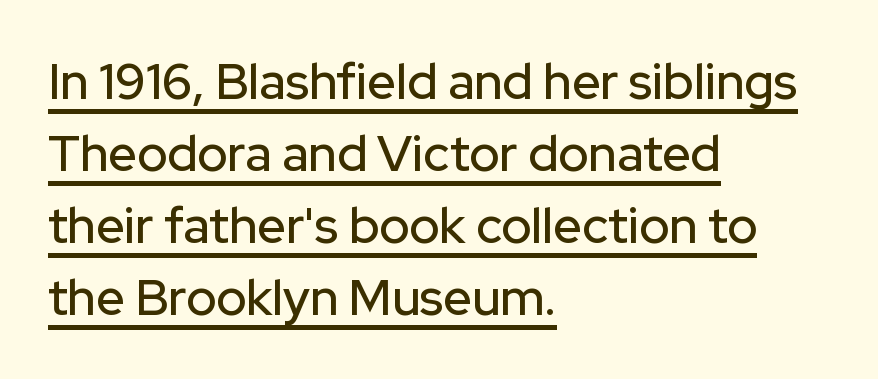
Q: Is the text italic (slanted)? A: No, it is upright.
Q: Is the typeface a serif or a sans-serif typeface? A: Sans-serif.
Q: Is the text underlined? A: Yes.
Q: How is the paragraph aligned? A: Left-aligned.
Q: Is the spacing between letters normal or unusually wide? A: Normal.
Q: Is the spacing between lines tight, normal or loose? A: Normal.
Q: Width (condensed, normal, or wide)? A: Normal.
Q: Stroke contrast? A: Low.
Q: x-height? A: Medium.
Q: Monospaced? A: No.
